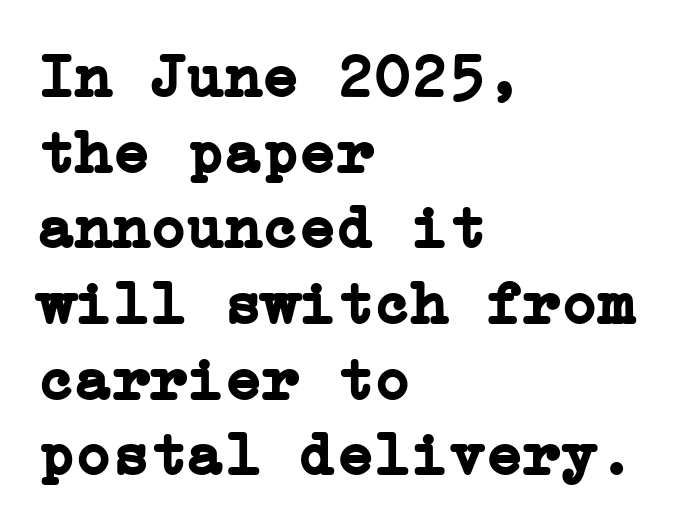
{"serif": "yes", "italic": "no", "bold": "yes", "weight": "semibold", "width": "normal", "stroke_contrast": "low", "x_height": "medium", "underline": "no", "align": "left", "line_spacing_ratio": 1.22, "letter_spacing": "normal", "letter_spacing_em": 0.0, "glyph_px": 62}
